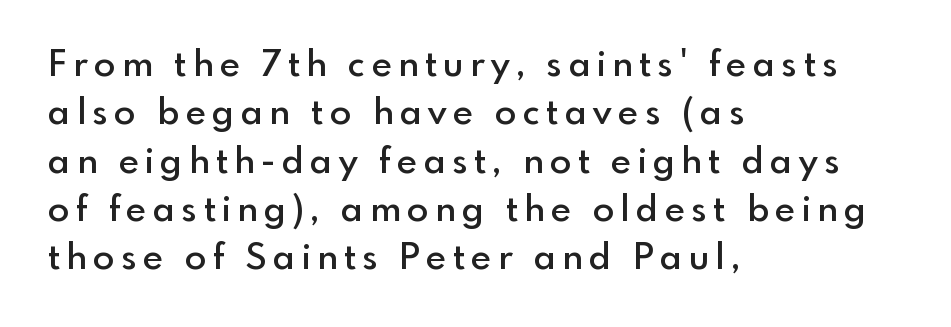
{"serif": "no", "italic": "no", "bold": "semi", "weight": "semibold", "width": "normal", "x_height": "small", "monospaced": "no", "underline": "no", "align": "left", "line_spacing": "normal", "line_spacing_ratio": 1.38, "glyph_px": 35}
